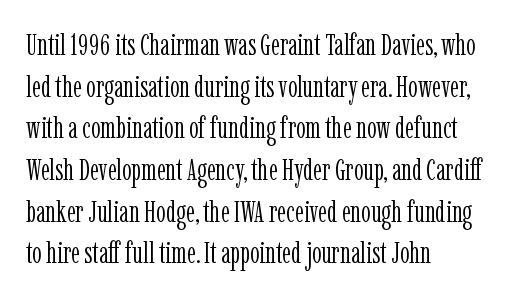
{"serif": "yes", "italic": "no", "bold": "no", "weight": "light", "width": "condensed", "stroke_contrast": "low", "x_height": "medium", "monospaced": "no", "underline": "no", "align": "left", "line_spacing": "normal", "line_spacing_ratio": 1.39, "letter_spacing": "normal", "letter_spacing_em": 0.0, "glyph_px": 30}
